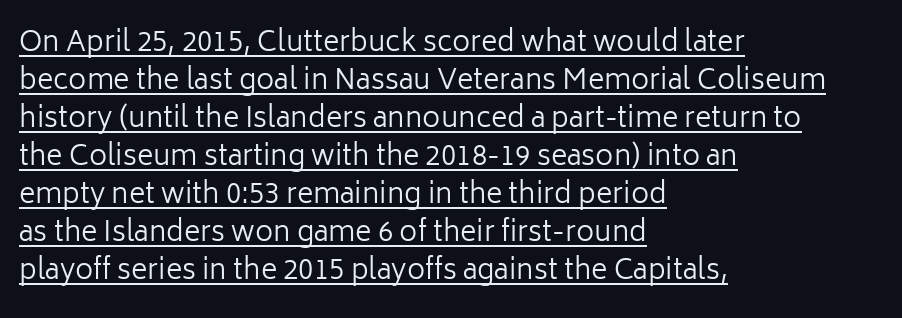
The image shows 28 px regular-weight sans-serif type, upright; set left-aligned, normal line spacing (1.36x), normal letter spacing, underlined; low stroke contrast and a medium x-height.
